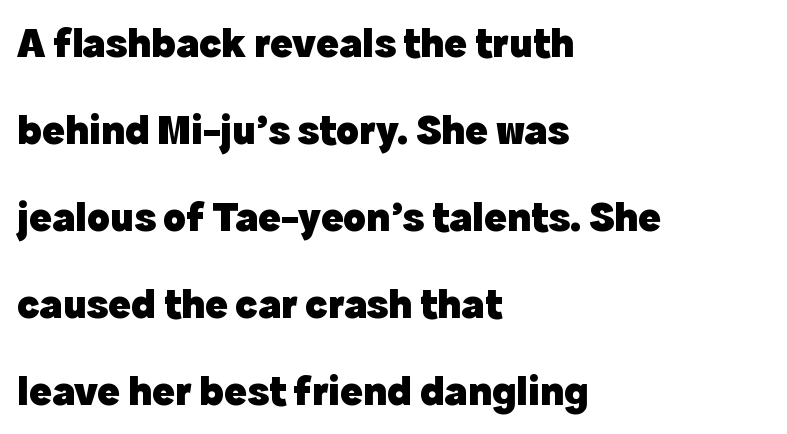
Q: Is the text bold? A: Yes.
Q: Is the text italic (slanted)? A: No, it is upright.
Q: Is the typeface a serif or a sans-serif typeface? A: Sans-serif.
Q: Is the text underlined? A: No.
Q: How is the paragraph aligned? A: Left-aligned.
Q: Is the spacing between letters normal or unusually wide? A: Normal.
Q: Is the spacing between lines tight, normal or loose? A: Loose.
Q: Width (condensed, normal, or wide)? A: Normal.
Q: x-height? A: Medium.
Q: Monospaced? A: No.
